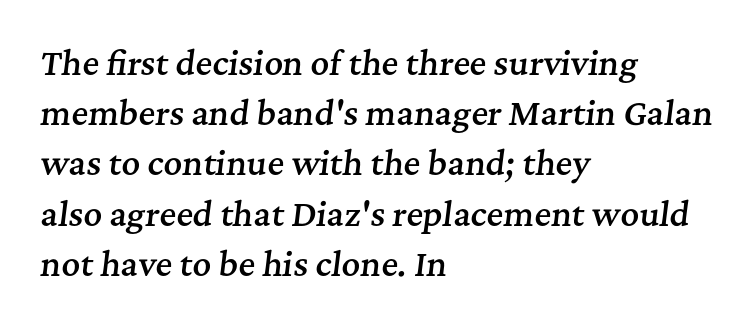
{"serif": "yes", "italic": "yes", "lean": "right", "slant_degrees": 7, "bold": "semi", "weight": "semibold", "width": "normal", "stroke_contrast": "medium", "x_height": "medium", "monospaced": "no", "underline": "no", "align": "left", "line_spacing": "normal", "line_spacing_ratio": 1.57, "letter_spacing": "normal", "letter_spacing_em": 0.0, "glyph_px": 32}
